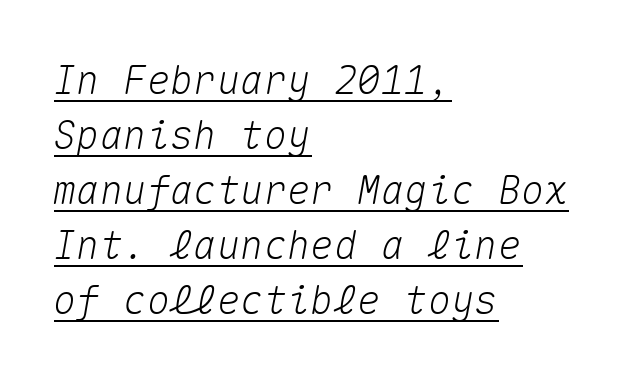
Q: Is the text italic (slanted)? A: Yes, it leans right by about 10 degrees.
Q: Is the text underlined? A: Yes.
Q: How is the paragraph aligned? A: Left-aligned.
Q: Is the spacing between letters normal or unusually wide? A: Normal.
Q: Is the spacing between lines tight, normal or loose? A: Normal.
Q: Width (condensed, normal, or wide)? A: Normal.
Q: Stroke contrast? A: Medium.
Q: x-height? A: Medium.
Q: Monospaced? A: Yes.
